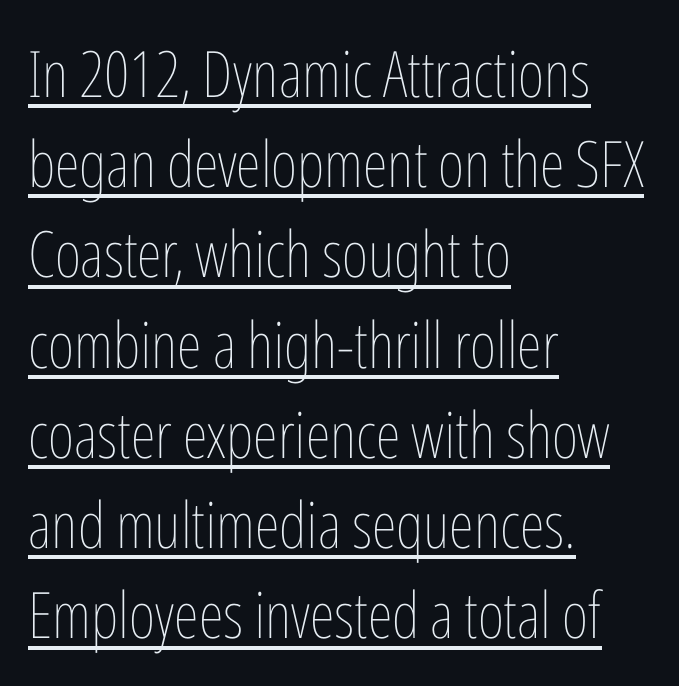
Is there an underline? Yes — a line sits under the letters. Evenly set lines give the paragraph a standard silhouette. Nothing heavy about these letters — not bold at all. The compositor pushed each line to the left boundary. You could not count columns in this text — the font is proportionally spaced.
